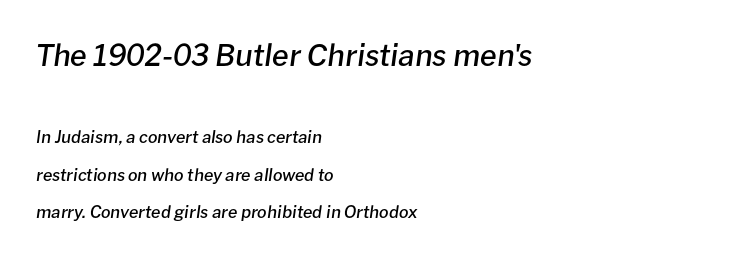
Q: Is the text bold? A: Semi-bold.
Q: Is the text italic (slanted)? A: Yes, it leans right by about 8 degrees.
Q: Is the text underlined? A: No.
Q: How is the paragraph aligned? A: Left-aligned.
Q: Is the spacing between letters normal or unusually wide? A: Normal.
Q: Is the spacing between lines tight, normal or loose? A: Loose.
Q: Which block of text is set in a larger size, the first (top) or the second (bottom)? A: The first (top) one.
Q: Width (condensed, normal, or wide)? A: Normal.
Q: Stroke contrast? A: Low.
Q: x-height? A: Medium.
Q: Monospaced? A: No.
